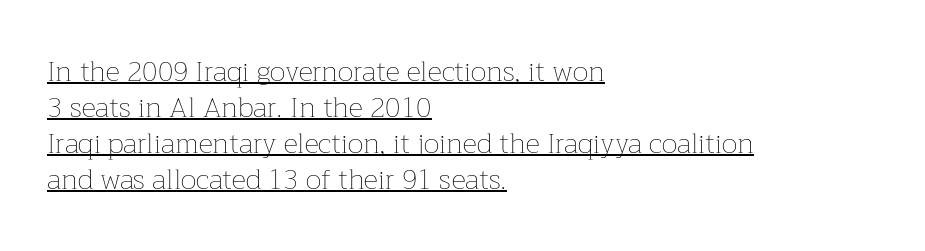
Q: Is the text bold? A: No.
Q: Is the text italic (slanted)? A: No, it is upright.
Q: Is the text underlined? A: Yes.
Q: How is the paragraph aligned? A: Left-aligned.
Q: Is the spacing between letters normal or unusually wide? A: Normal.
Q: Is the spacing between lines tight, normal or loose? A: Normal.
Q: Width (condensed, normal, or wide)? A: Normal.
Q: Stroke contrast? A: Low.
Q: x-height? A: Medium.
Q: Monospaced? A: No.
